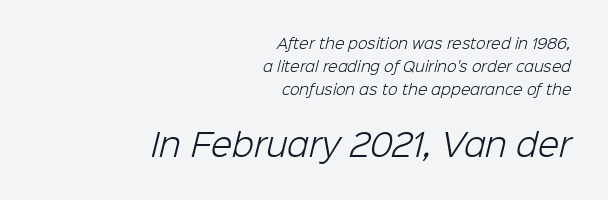
Q: Is the text bold? A: No.
Q: Is the typeface a serif or a sans-serif typeface? A: Sans-serif.
Q: Is the text underlined? A: No.
Q: How is the paragraph aligned? A: Right-aligned.
Q: Is the spacing between letters normal or unusually wide? A: Normal.
Q: Is the spacing between lines tight, normal or loose? A: Normal.
Q: Which block of text is set in a larger size, the first (top) or the second (bottom)? A: The second (bottom) one.
Q: Width (condensed, normal, or wide)? A: Normal.
Q: Stroke contrast? A: Low.
Q: x-height? A: Medium.
Q: Monospaced? A: No.
